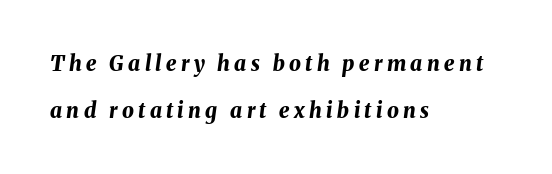
Q: Is the text bold? A: Yes.
Q: Is the text italic (slanted)? A: Yes, it leans right by about 8 degrees.
Q: Is the text underlined? A: No.
Q: How is the paragraph aligned? A: Left-aligned.
Q: Is the spacing between letters normal or unusually wide? A: Unusually wide.
Q: Is the spacing between lines tight, normal or loose? A: Loose.
